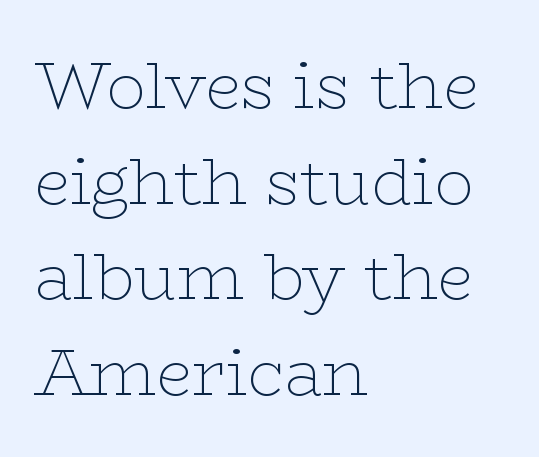
Q: Is the text bold? A: No.
Q: Is the text italic (slanted)? A: No, it is upright.
Q: Is the typeface a serif or a sans-serif typeface? A: Serif.
Q: Is the text underlined? A: No.
Q: How is the paragraph aligned? A: Left-aligned.
Q: Is the spacing between letters normal or unusually wide? A: Normal.
Q: Is the spacing between lines tight, normal or loose? A: Normal.
Q: Width (condensed, normal, or wide)? A: Wide.
Q: Stroke contrast? A: Low.
Q: x-height? A: Medium.
Q: Monospaced? A: No.
